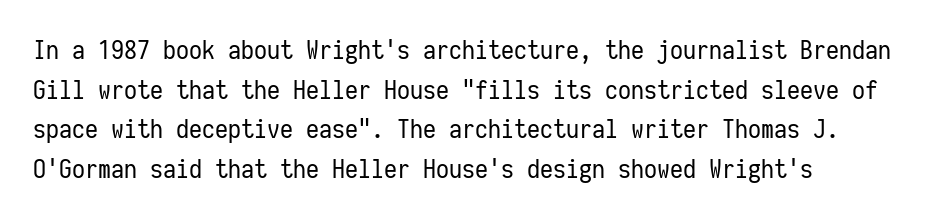
Q: Is the text bold? A: No.
Q: Is the text italic (slanted)? A: No, it is upright.
Q: Is the text underlined? A: No.
Q: How is the paragraph aligned? A: Left-aligned.
Q: Is the spacing between letters normal or unusually wide? A: Normal.
Q: Is the spacing between lines tight, normal or loose? A: Normal.
